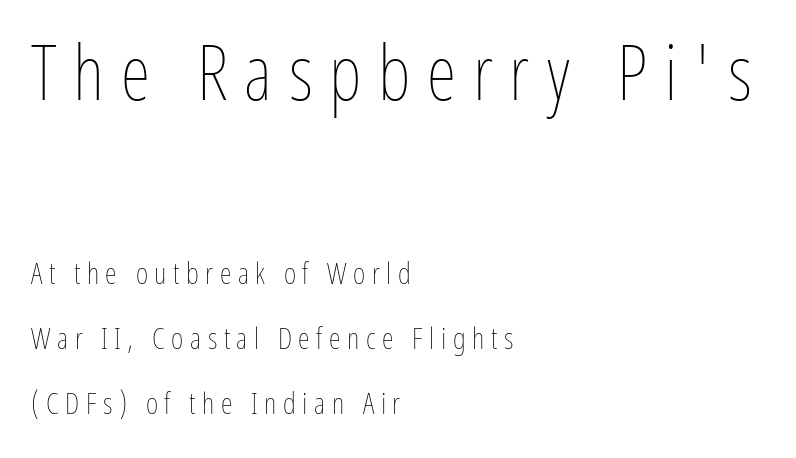
The passage shown is not bold in any degree. What stands out about the letter spacing? Its width — letters are far apart. The rag falls on the right side of this text block. These lines are rendered in a variable-pitch font.
